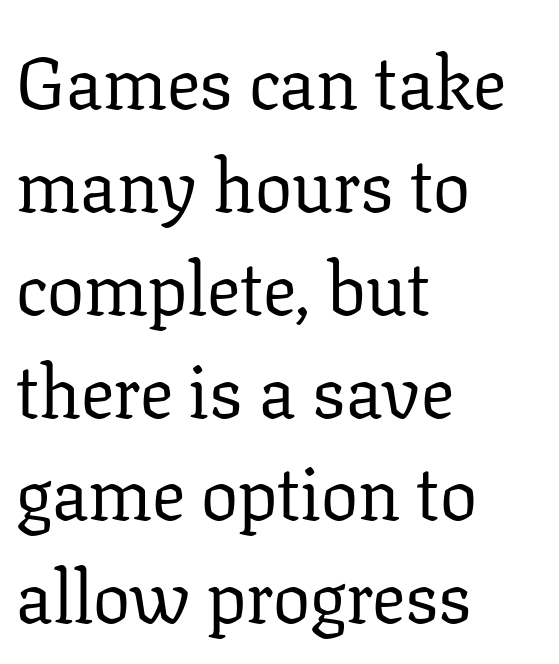
The block of text has a typical density, with ordinary space between rows. Weight class: somewhere from thin through regular. The compositor pushed each line to the left boundary. Words appear dense and cohesive because spacing is normal.
